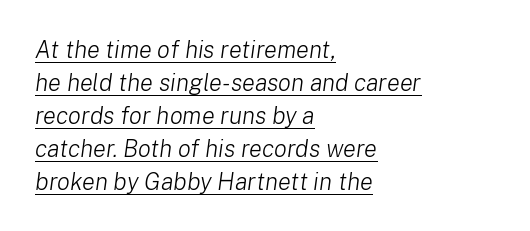
The image shows 24 px text type, italic (leaning right); set left-aligned, normal line spacing (1.37x), normal letter spacing, underlined.
